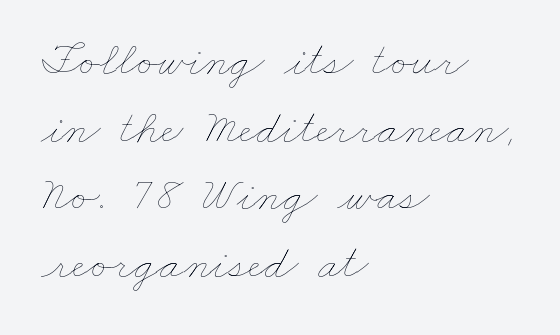
The image shows 48 px thin, wide type; set left-aligned, normal line spacing (1.41x), normal letter spacing, not underlined; low stroke contrast and a small x-height.
